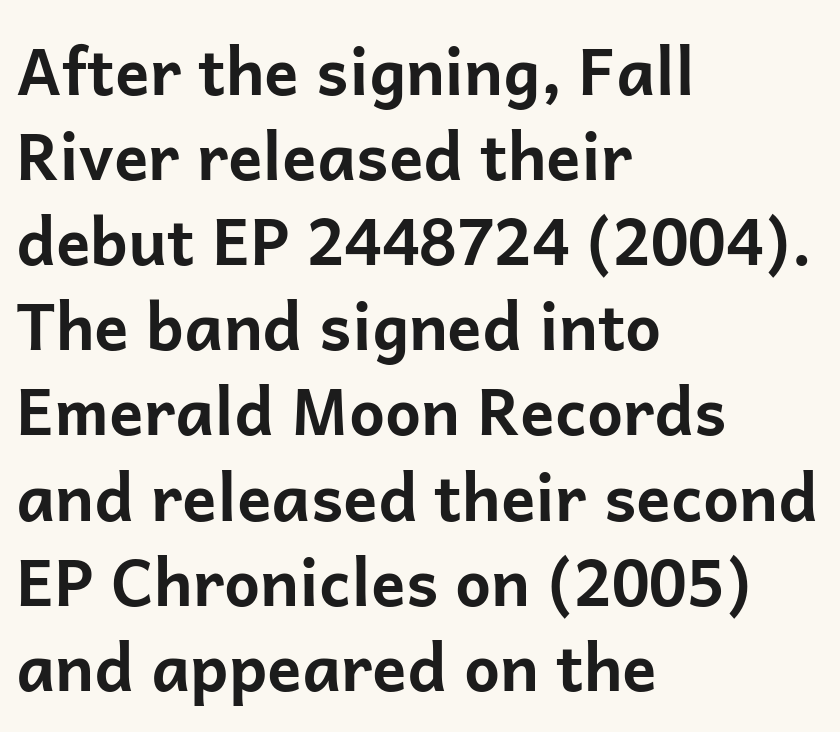
The image shows 64 px bold sans-serif type, upright; set left-aligned, normal line spacing (1.33x), normal letter spacing, not underlined; low stroke contrast and a medium x-height.
